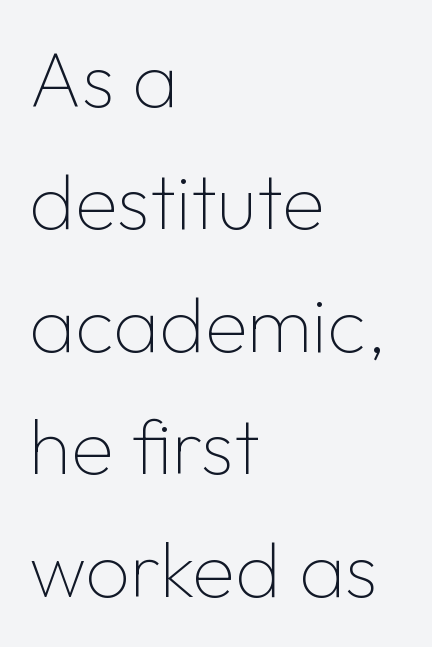
Q: Is the text bold? A: No.
Q: Is the text italic (slanted)? A: No, it is upright.
Q: Is the typeface a serif or a sans-serif typeface? A: Sans-serif.
Q: Is the text underlined? A: No.
Q: How is the paragraph aligned? A: Left-aligned.
Q: Is the spacing between letters normal or unusually wide? A: Normal.
Q: Is the spacing between lines tight, normal or loose? A: Normal.
Q: Width (condensed, normal, or wide)? A: Normal.
Q: Stroke contrast? A: Low.
Q: x-height? A: Medium.
Q: Monospaced? A: No.
